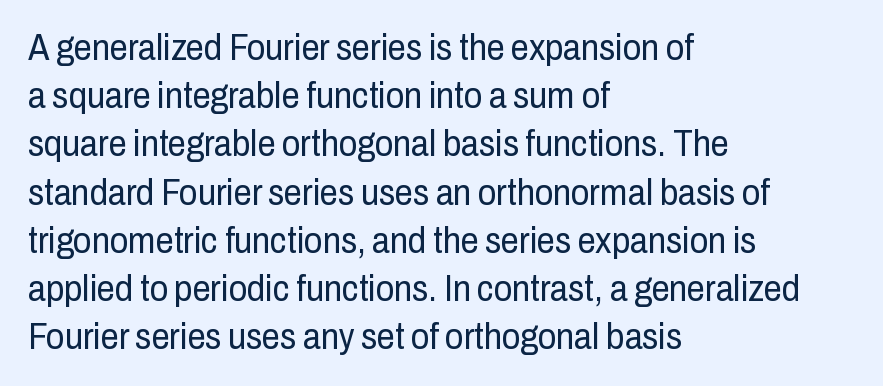
The image shows 36 px regular-weight, condensed sans-serif type, upright; set left-aligned, normal line spacing (1.34x), normal letter spacing, not underlined; low stroke contrast and a medium x-height.
